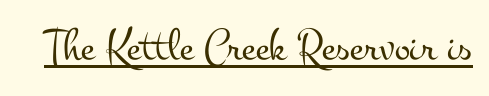
The image shows 46 px light, wide type; set normal letter spacing, underlined; medium stroke contrast and a small x-height.
